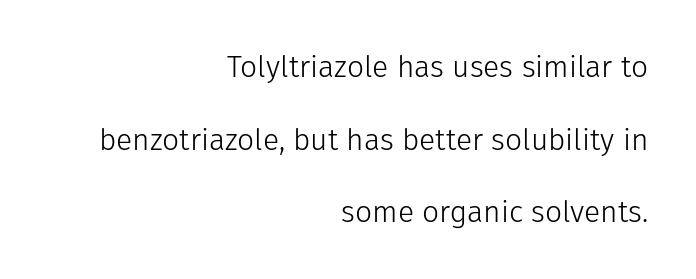
Q: Is the text bold? A: No.
Q: Is the text italic (slanted)? A: No, it is upright.
Q: Is the typeface a serif or a sans-serif typeface? A: Sans-serif.
Q: Is the text underlined? A: No.
Q: How is the paragraph aligned? A: Right-aligned.
Q: Is the spacing between letters normal or unusually wide? A: Normal.
Q: Is the spacing between lines tight, normal or loose? A: Loose.
Q: Width (condensed, normal, or wide)? A: Normal.
Q: Stroke contrast? A: Low.
Q: x-height? A: Medium.
Q: Monospaced? A: No.
